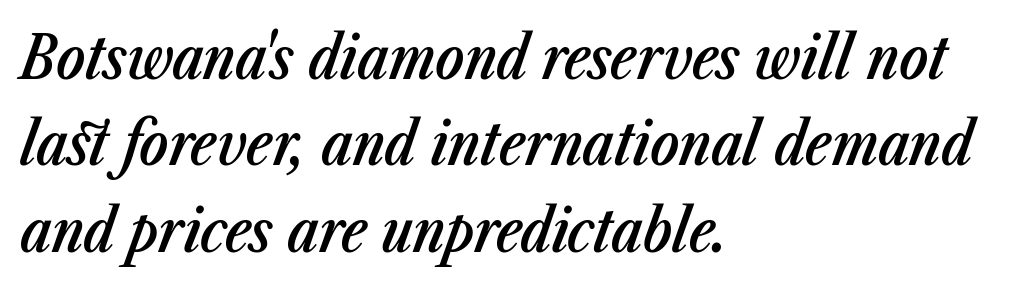
The image shows 60 px semibold, condensed type, italic (leaning right); set left-aligned, normal line spacing (1.44x), normal letter spacing, not underlined; low stroke contrast and a medium x-height.
